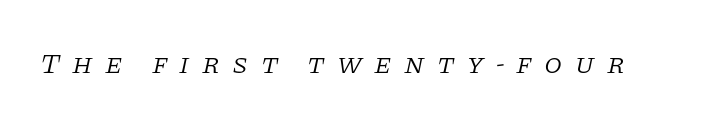
The image shows 29 px light serif type, italic (leaning right); set unusually wide letter spacing (+0.42 em), not underlined; low stroke contrast and a large x-height.
